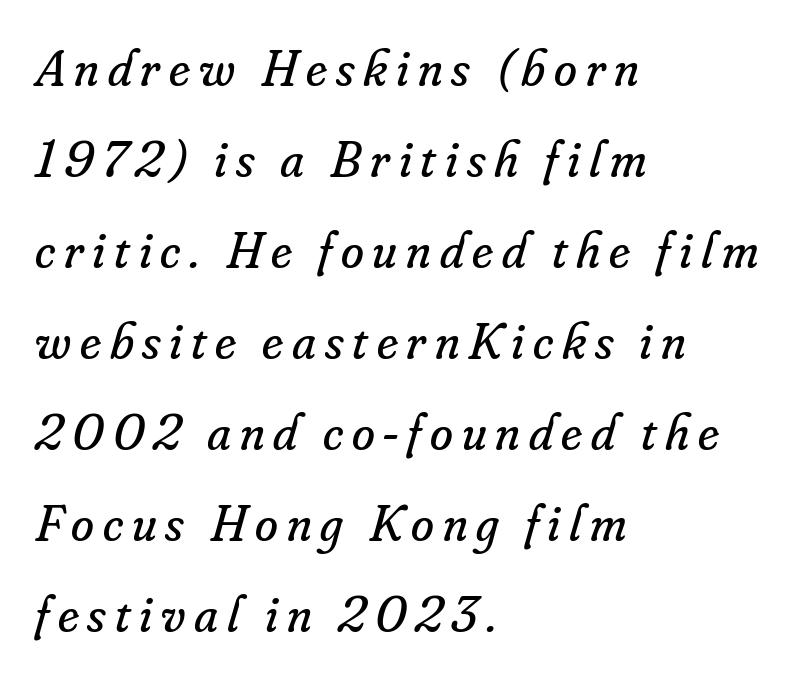
This is not heavy type; no bold has been used. Nobody drew a line under any word here. The text carries the slant typical of an italic or oblique font. A serif font was chosen for this passage. Each line starts at the same left margin while the right side varies.
